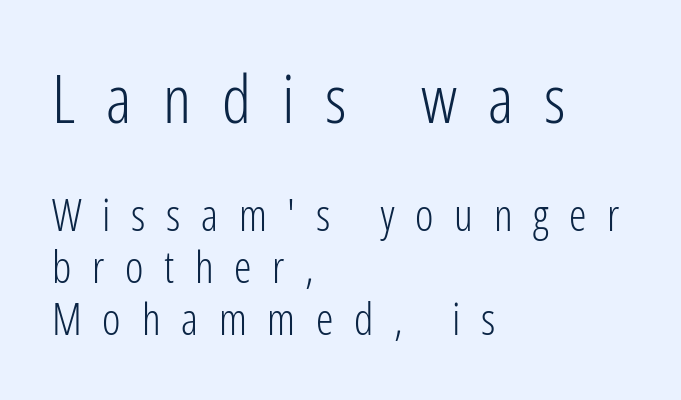
{"serif": "no", "italic": "no", "bold": "no", "weight": "light", "width": "condensed", "stroke_contrast": "low", "x_height": "medium", "monospaced": "no", "underline": "no", "align": "left", "line_spacing_ratio": 1.18, "letter_spacing": "wide", "letter_spacing_em": 0.47, "larger_block": "first", "size_ratio": 1.5, "glyph_px": 66}
